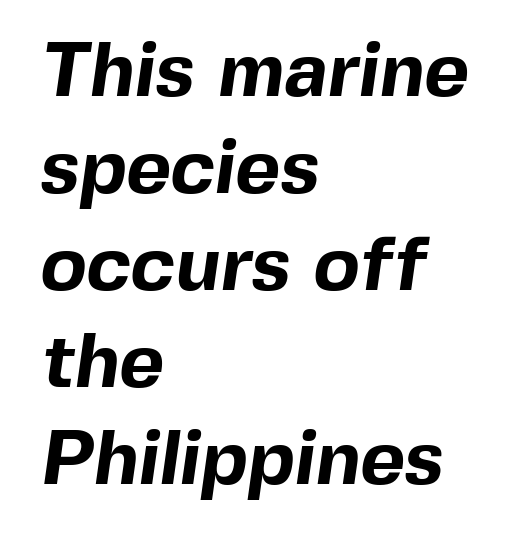
Q: Is the text bold? A: Yes.
Q: Is the typeface a serif or a sans-serif typeface? A: Sans-serif.
Q: Is the text underlined? A: No.
Q: How is the paragraph aligned? A: Left-aligned.
Q: Is the spacing between letters normal or unusually wide? A: Normal.
Q: Is the spacing between lines tight, normal or loose? A: Normal.
Q: Width (condensed, normal, or wide)? A: Normal.
Q: x-height? A: Medium.
Q: Monospaced? A: No.
